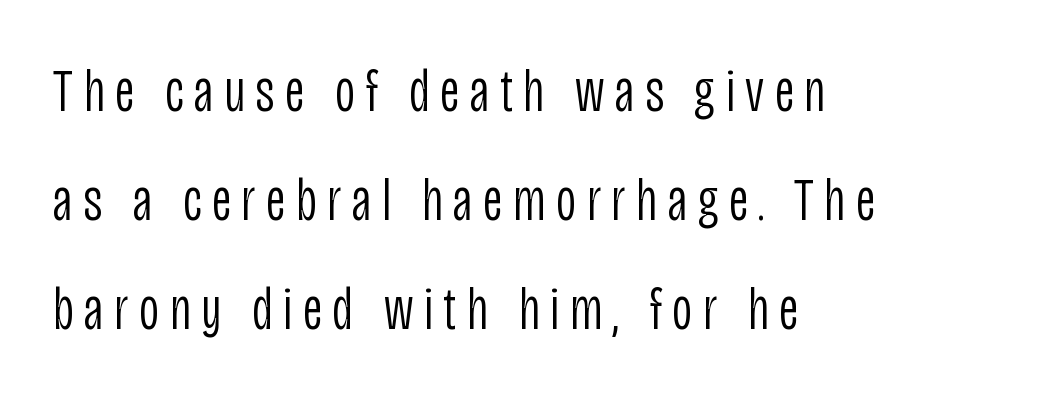
{"serif": "no", "italic": "no", "bold": "no", "weight": "light", "width": "condensed", "stroke_contrast": "low", "x_height": "large", "monospaced": "no", "underline": "no", "align": "left", "line_spacing_ratio": 1.76, "glyph_px": 62}
